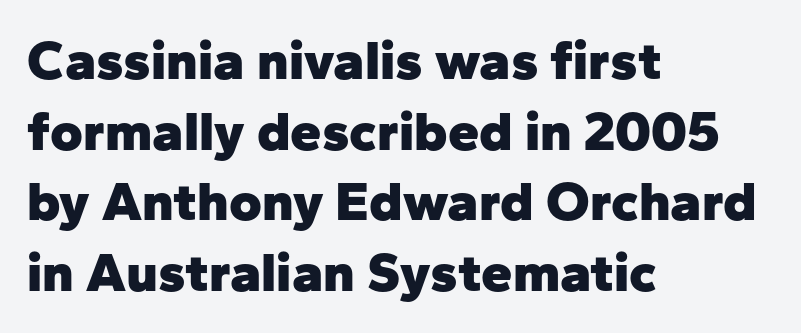
The image shows 56 px heavy sans-serif type, upright; set left-aligned, normal line spacing (1.26x), normal letter spacing, not underlined; low stroke contrast and a medium x-height.
